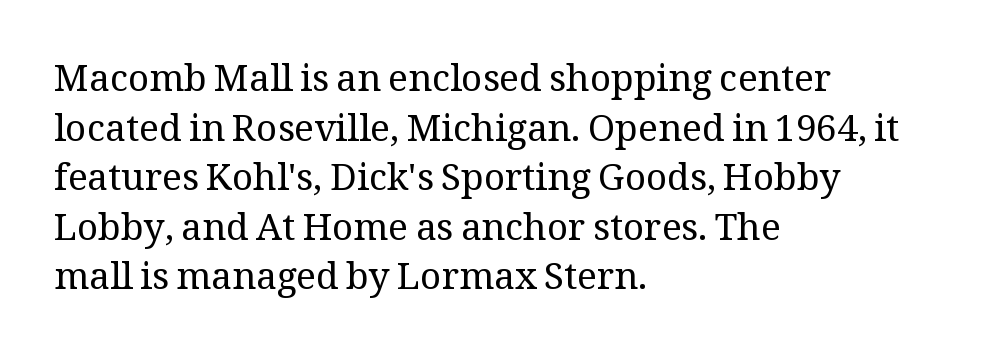
Old-style or modern, the face here clearly has serifs. Notice how the passage keeps a crisp vertical edge on the left only. The rendering uses natural spacing where letterforms have individual widths. The font's upright variant was chosen for this text. Letters rest on an invisible, unmarked baseline. Vertical stems look standard width or narrower in stroke.
